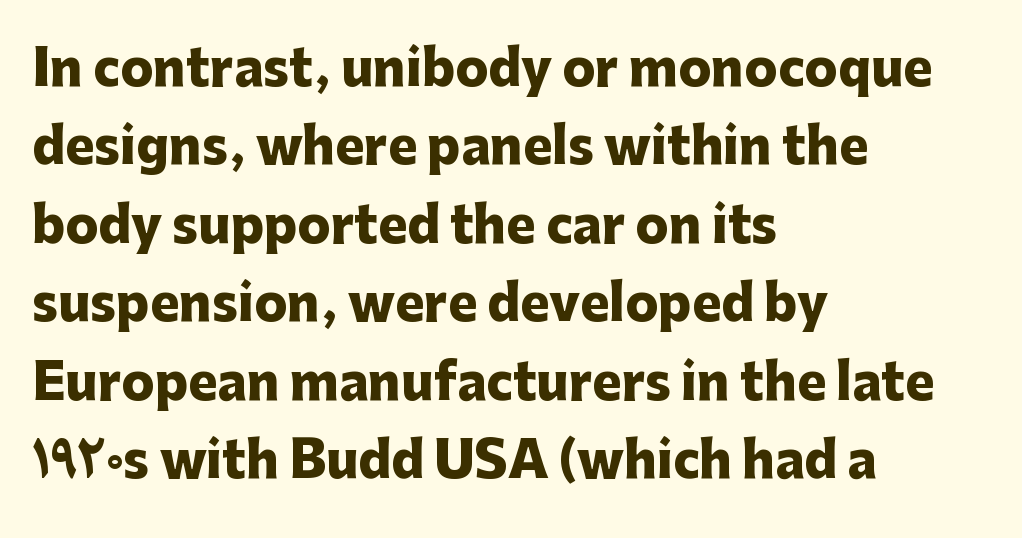
If you drew a line through each stem, it would be perfectly vertical. Notice how the passage keeps a crisp vertical edge on the left only. Weight: bold. Glyph-to-glyph distance matches everyday printed text. Note the varied advance widths — an 'i' is clearly narrower than an 'm'. Descenders are the only things crossing below the line.
